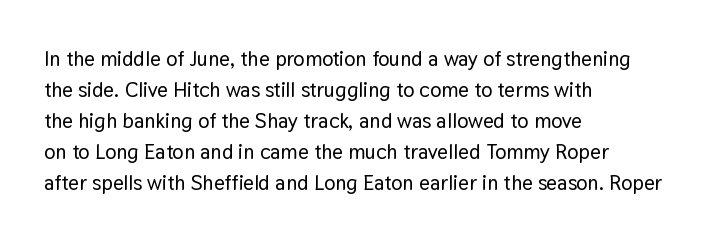
Does the copy run flush right? No — it runs flush left. The specimen reads as upright at a glance. Between one letter and the next there's only the usual sliver of space. The designer left line spacing at the default.
